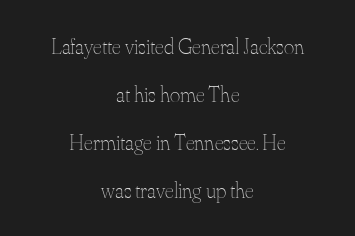
The line texture is even and compact thanks to regular tracking. Underlining? Definitely not there. Teacher's note: observe the equal gaps on both sides — that is centered alignment. These glyphs show unthickened strokes, regular width or finer. This is roman type, the default non-slanted kind. Vertical spacing — loose.
